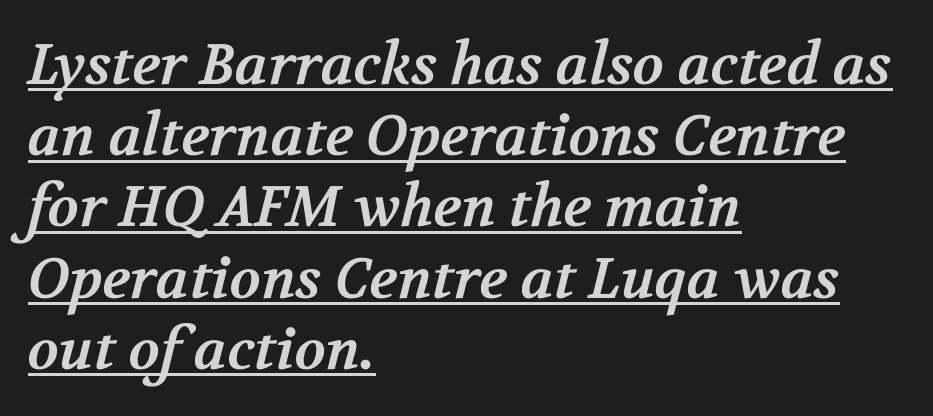
The image shows 57 px bold serif type; set left-aligned, normal line spacing (1.25x), normal letter spacing, underlined; medium stroke contrast and a medium x-height.
